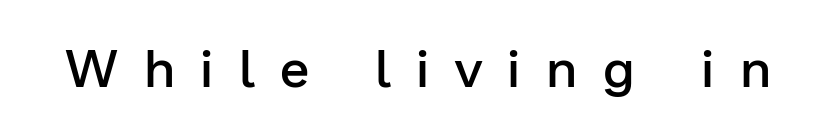
Serif or sans? Sans — the stroke terminals are bare. The space directly below the letters is spotless. On the weight axis this lands at semibold, roughly 600. The rendering uses natural spacing where letterforms have individual widths. Ordinary non-slanted type is in use. Substantial extra tracking has been applied to these lines.
